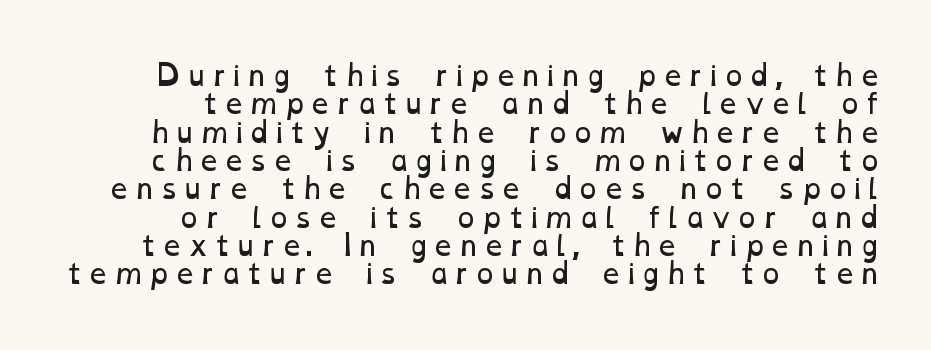
Every row of glyphs terminates at an identical x-position on the right. How would I describe the line gaps? Narrow and economical. The typesetting does not lean heavy: it is not bold. Check under the words: just untouched page.
